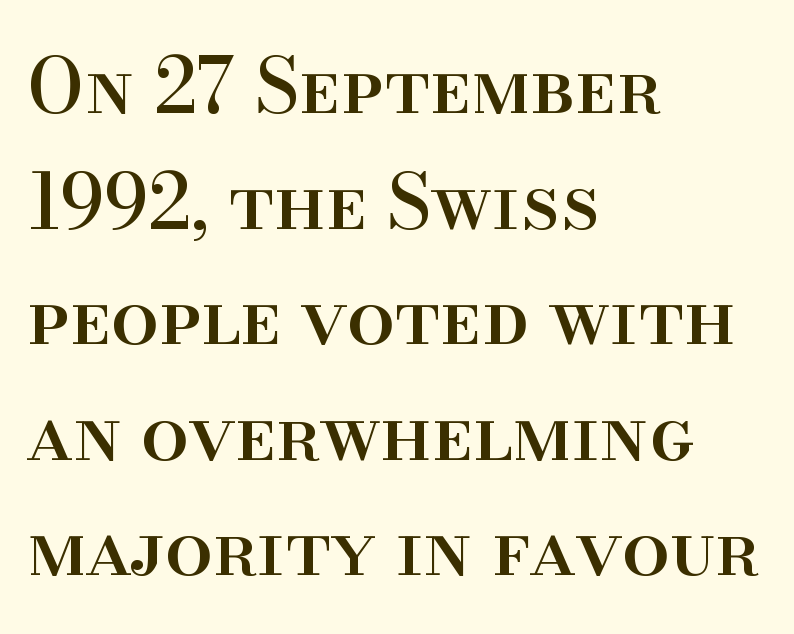
The image shows 76 px serif type, upright; set left-aligned, normal line spacing (1.52x), normal letter spacing, not underlined; high stroke contrast and a small x-height.
